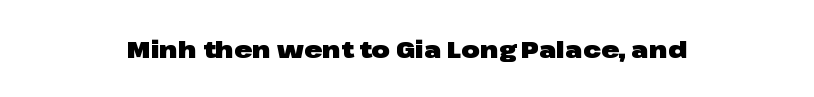
The rendering positions every line midway between the sides. The words here are not underlined. The face used here is rendered with its standard letterfit. Look at the stroke-to-counter ratio: heavy, a bold. Tall strokes in this sample are plumb rather than angled.
